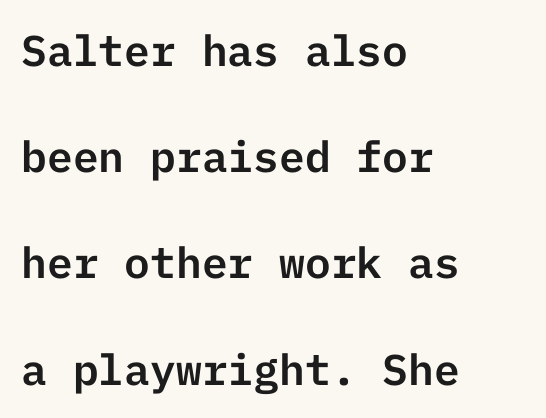
{"serif": "no", "italic": "no", "width": "normal", "stroke_contrast": "low", "x_height": "medium", "underline": "no", "align": "left", "line_spacing": "loose", "line_spacing_ratio": 2.47, "letter_spacing": "normal", "letter_spacing_em": 0.0, "glyph_px": 43}
